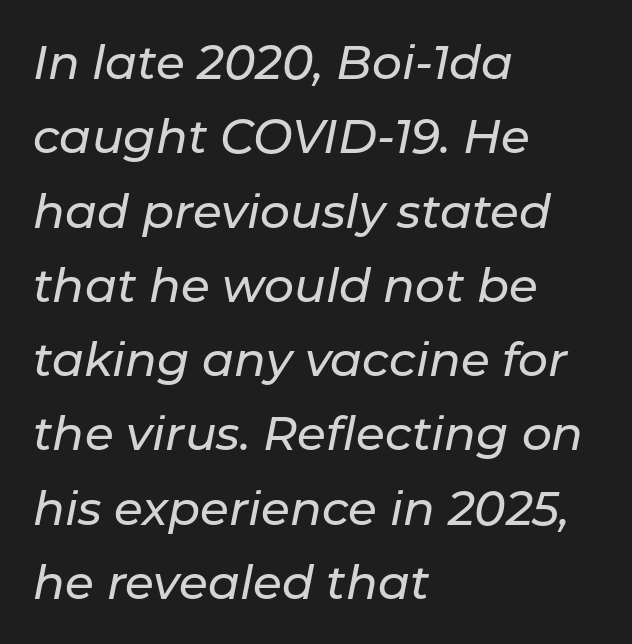
{"italic": "yes", "lean": "right", "slant_degrees": 11, "width": "normal", "stroke_contrast": "low", "x_height": "medium", "monospaced": "no", "underline": "no", "align": "left", "line_spacing": "normal", "line_spacing_ratio": 1.58, "letter_spacing": "normal", "letter_spacing_em": 0.0, "glyph_px": 47}
